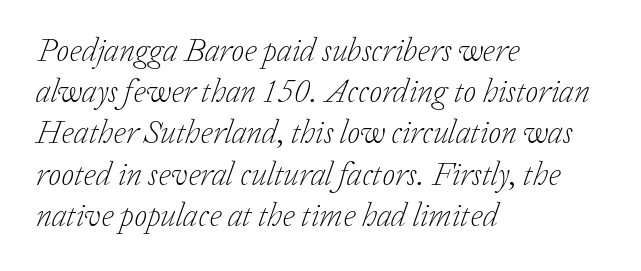
{"serif": "yes", "italic": "yes", "lean": "right", "slant_degrees": 20, "bold": "no", "weight": "light", "width": "normal", "stroke_contrast": "low", "x_height": "medium", "monospaced": "no", "underline": "no", "align": "left", "line_spacing": "normal", "line_spacing_ratio": 1.25, "letter_spacing": "normal", "letter_spacing_em": 0.0, "glyph_px": 33}
